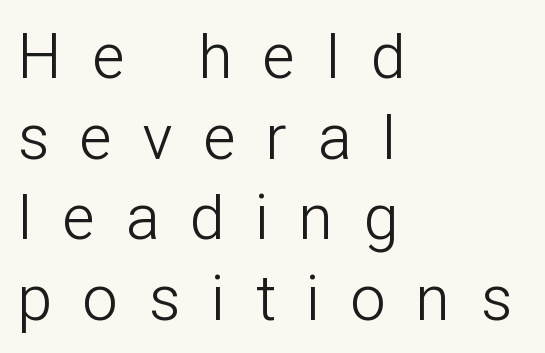
Q: Is the text bold? A: No.
Q: Is the text italic (slanted)? A: No, it is upright.
Q: Is the typeface a serif or a sans-serif typeface? A: Sans-serif.
Q: Is the text underlined? A: No.
Q: How is the paragraph aligned? A: Left-aligned.
Q: Is the spacing between letters normal or unusually wide? A: Unusually wide.
Q: Is the spacing between lines tight, normal or loose? A: Normal.
Q: Width (condensed, normal, or wide)? A: Condensed.
Q: Stroke contrast? A: Low.
Q: x-height? A: Medium.
Q: Monospaced? A: No.
